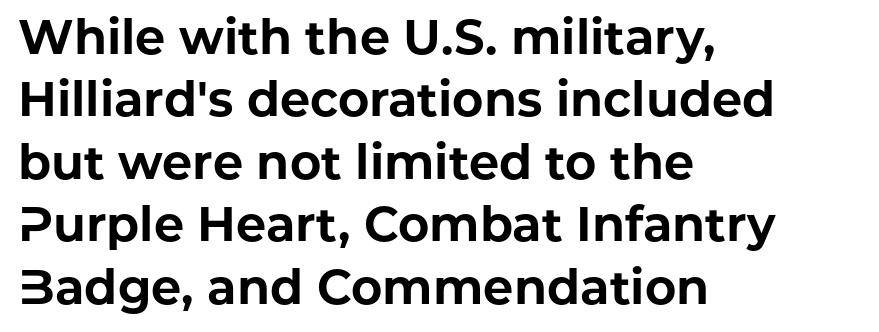
Q: Is the text bold? A: Yes.
Q: Is the text italic (slanted)? A: No, it is upright.
Q: Is the typeface a serif or a sans-serif typeface? A: Sans-serif.
Q: Is the text underlined? A: No.
Q: How is the paragraph aligned? A: Left-aligned.
Q: Is the spacing between letters normal or unusually wide? A: Normal.
Q: Is the spacing between lines tight, normal or loose? A: Normal.
Q: Width (condensed, normal, or wide)? A: Normal.
Q: Stroke contrast? A: Low.
Q: x-height? A: Medium.
Q: Monospaced? A: No.
